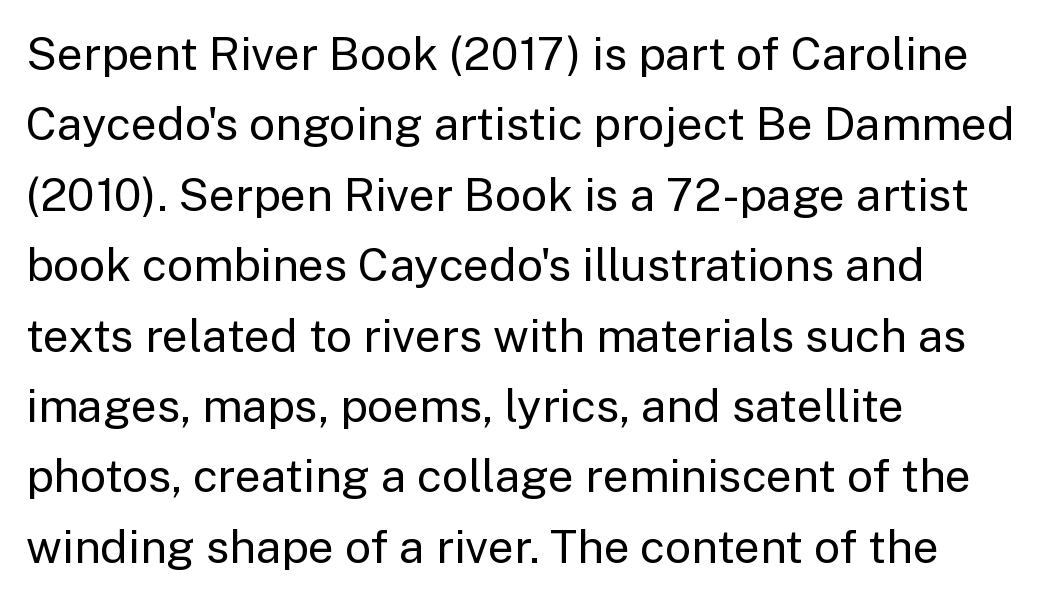
Q: Is the text bold? A: No.
Q: Is the text italic (slanted)? A: No, it is upright.
Q: Is the typeface a serif or a sans-serif typeface? A: Sans-serif.
Q: Is the text underlined? A: No.
Q: How is the paragraph aligned? A: Left-aligned.
Q: Is the spacing between letters normal or unusually wide? A: Normal.
Q: Is the spacing between lines tight, normal or loose? A: Normal.
Q: Width (condensed, normal, or wide)? A: Normal.
Q: Stroke contrast? A: Low.
Q: x-height? A: Medium.
Q: Monospaced? A: No.
